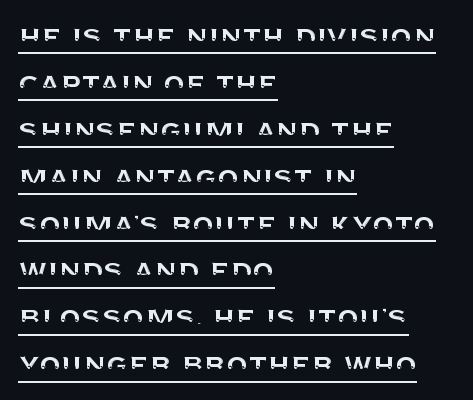
The image shows 35 px sans-serif type, upright; set left-aligned, normal line spacing (1.34x), normal letter spacing, underlined; medium stroke contrast and a large x-height.
